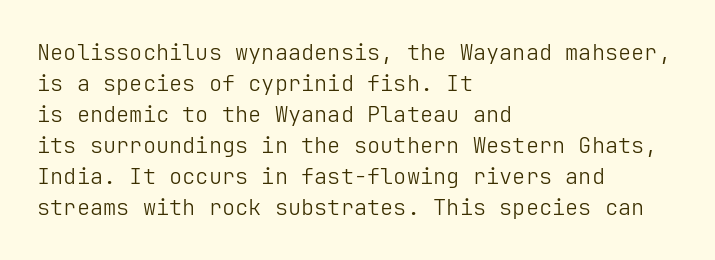
{"italic": "no", "bold": "no", "underline": "no", "align": "left", "line_spacing": "normal", "line_spacing_ratio": 1.41, "letter_spacing": "normal", "letter_spacing_em": 0.0, "glyph_px": 22}
